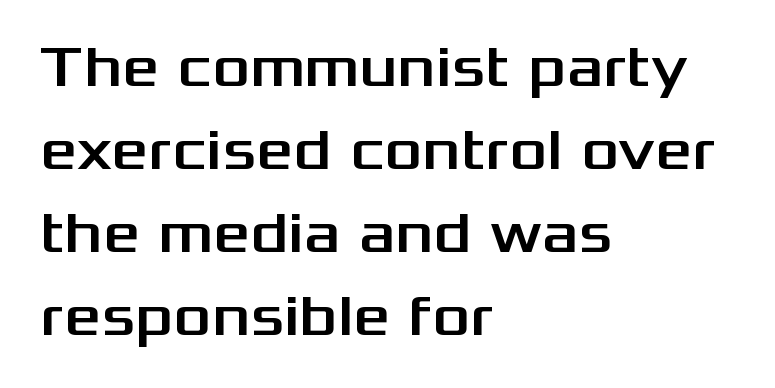
Is there much room between lines? A standard amount, neither cramped nor airy. Leftover space on each line is placed entirely after the last word. Observe the absence of serifs on each vertical stroke in this sample. Posture: vertical. Quick note: underline off. Is this a fixed-width face? No — the glyphs have proportional, varying widths.
